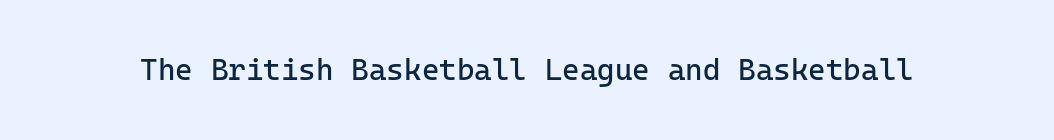
The image shows 30 px regular-weight sans-serif type, upright; set normal letter spacing, not underlined; low stroke contrast and a medium x-height.
